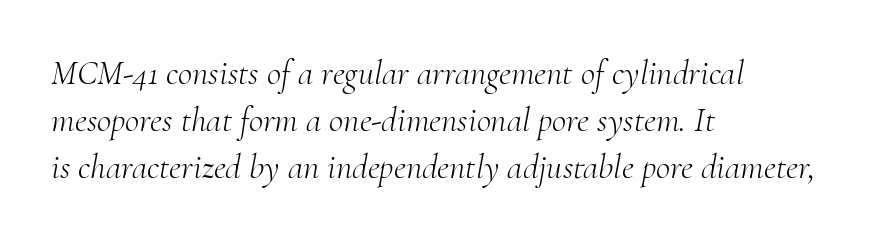
{"serif": "yes", "italic": "yes", "lean": "right", "slant_degrees": 10, "bold": "no", "weight": "light", "width": "normal", "stroke_contrast": "medium", "x_height": "small", "monospaced": "no", "underline": "no", "align": "left", "line_spacing": "normal", "line_spacing_ratio": 1.34, "letter_spacing": "normal", "letter_spacing_em": 0.0, "glyph_px": 35}
